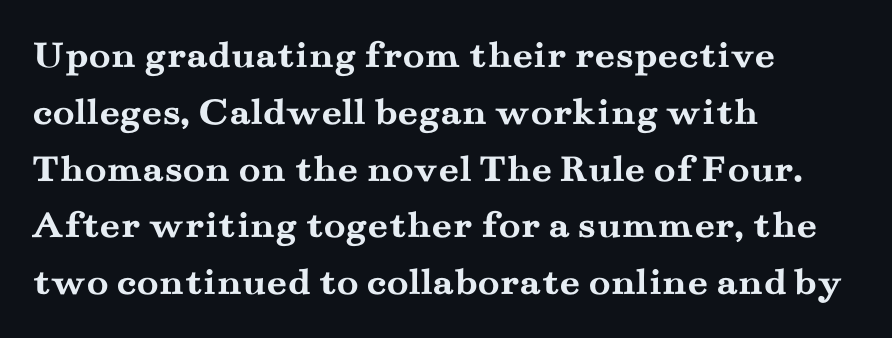
Q: Is the text bold? A: Yes.
Q: Is the text italic (slanted)? A: No, it is upright.
Q: Is the typeface a serif or a sans-serif typeface? A: Serif.
Q: Is the text underlined? A: No.
Q: How is the paragraph aligned? A: Left-aligned.
Q: Is the spacing between letters normal or unusually wide? A: Normal.
Q: Is the spacing between lines tight, normal or loose? A: Normal.
Q: Width (condensed, normal, or wide)? A: Wide.
Q: Stroke contrast? A: Medium.
Q: x-height? A: Small.
Q: Monospaced? A: No.
